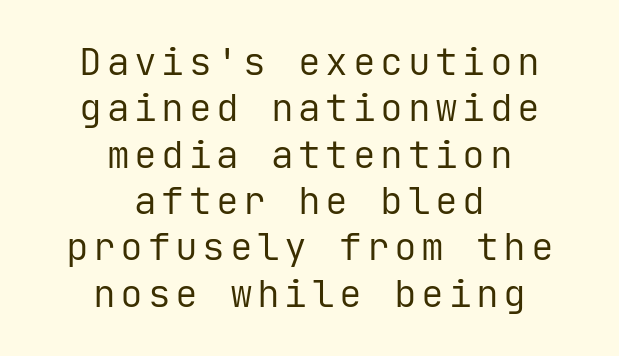
Q: Is the text bold? A: No.
Q: Is the text italic (slanted)? A: No, it is upright.
Q: Is the typeface a serif or a sans-serif typeface? A: Sans-serif.
Q: Is the text underlined? A: No.
Q: How is the paragraph aligned? A: Centered.
Q: Width (condensed, normal, or wide)? A: Normal.
Q: Stroke contrast? A: Low.
Q: x-height? A: Medium.
Q: Monospaced? A: Yes.
